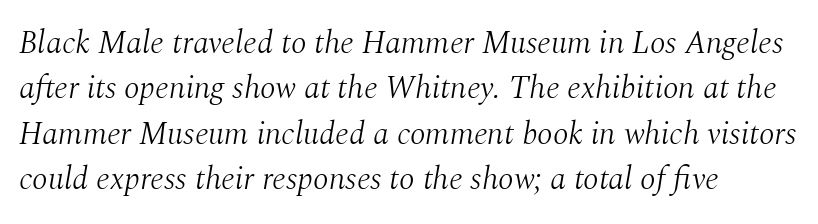
Q: Is the text bold? A: No.
Q: Is the text italic (slanted)? A: Yes, it leans right by about 10 degrees.
Q: Is the typeface a serif or a sans-serif typeface? A: Serif.
Q: Is the text underlined? A: No.
Q: How is the paragraph aligned? A: Left-aligned.
Q: Is the spacing between letters normal or unusually wide? A: Normal.
Q: Is the spacing between lines tight, normal or loose? A: Normal.
Q: Width (condensed, normal, or wide)? A: Normal.
Q: Stroke contrast? A: Medium.
Q: x-height? A: Medium.
Q: Monospaced? A: No.
